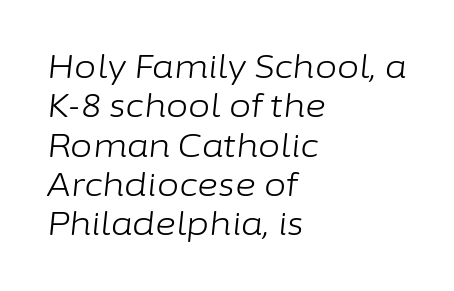
Q: Is the text bold? A: No.
Q: Is the text italic (slanted)? A: Yes, it leans right by about 6 degrees.
Q: Is the text underlined? A: No.
Q: How is the paragraph aligned? A: Left-aligned.
Q: Is the spacing between letters normal or unusually wide? A: Normal.
Q: Width (condensed, normal, or wide)? A: Normal.
Q: Stroke contrast? A: Low.
Q: x-height? A: Medium.
Q: Monospaced? A: No.
